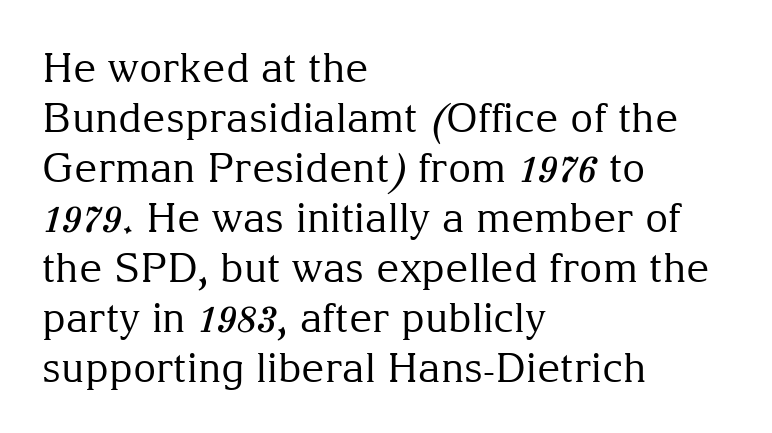
It's the straight-up-and-down kind of type. Unmarked baselines from the first word to the last. The cut favours lightness, reaching ordinary text weight at its darkest. Characters follow at the spacing the type designer built in.
